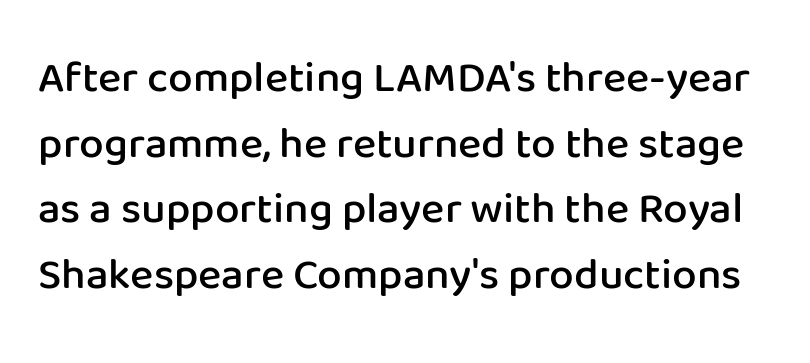
{"serif": "no", "italic": "no", "bold": "semi", "weight": "semibold", "width": "normal", "stroke_contrast": "low", "x_height": "medium", "monospaced": "no", "underline": "no", "line_spacing": "normal", "line_spacing_ratio": 1.49, "letter_spacing": "normal", "letter_spacing_em": 0.0, "glyph_px": 44}
